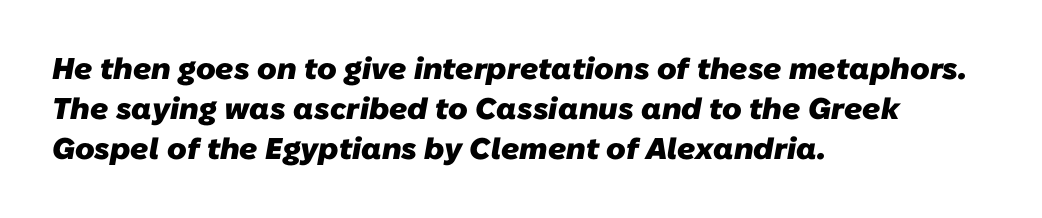
The rendering uses natural spacing where letterforms have individual widths. Does the copy run flush right? No — it runs flush left. Reading down the column, the eye jumps a familiar distance to each next line. Stroke thickness is high; the sample reads as a true bold.
